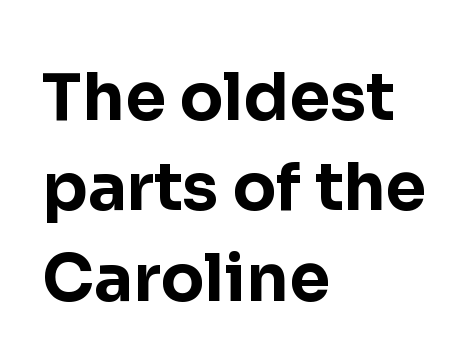
Typesetter's note: full bold, strokes at maximum text heaviness. The typeface chosen for these lines omits serifs. Descender tails drop into unmarked territory. Characters follow at the spacing the type designer built in.
